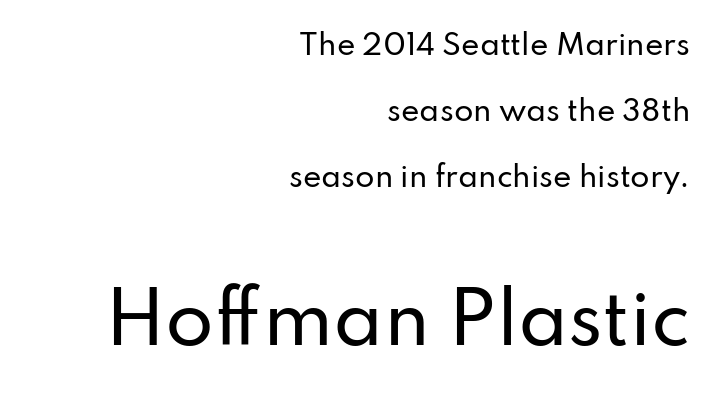
{"serif": "no", "italic": "no", "width": "normal", "stroke_contrast": "low", "x_height": "small", "monospaced": "no", "underline": "no", "align": "right", "line_spacing": "loose", "line_spacing_ratio": 2.36, "letter_spacing": "normal", "letter_spacing_em": 0.0, "larger_block": "second", "size_ratio": 2.5, "glyph_px": 70}
